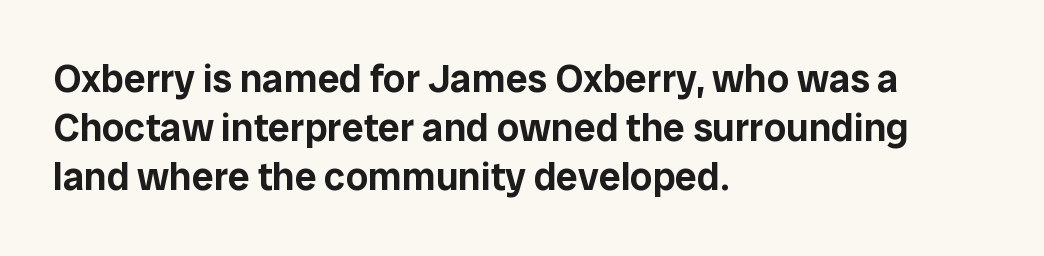
{"serif": "no", "italic": "no", "width": "normal", "stroke_contrast": "low", "x_height": "medium", "monospaced": "no", "underline": "no", "align": "left", "line_spacing": "normal", "line_spacing_ratio": 1.26, "letter_spacing": "normal", "letter_spacing_em": 0.0, "glyph_px": 39}
